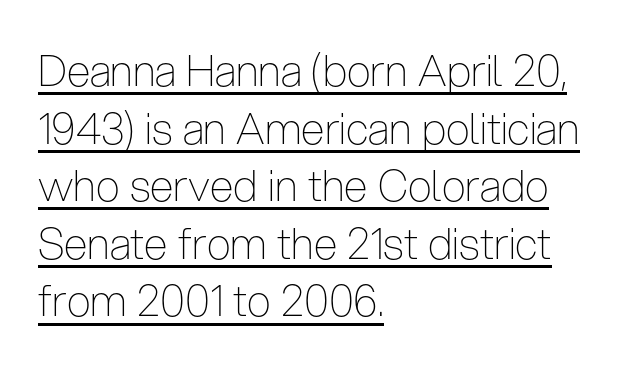
Rows of type keep a routine distance in the vertical direction. You can tell from the bare stems that sans-serif type was used. A typesetter would call this proportional, since set widths differ per character. The letters stand straight up with perfectly vertical stems.
